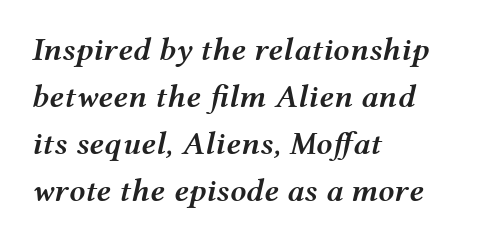
Q: Is the text bold? A: Semi-bold.
Q: Is the text italic (slanted)? A: Yes, it leans right by about 12 degrees.
Q: Is the text underlined? A: No.
Q: How is the paragraph aligned? A: Left-aligned.
Q: Is the spacing between letters normal or unusually wide? A: Normal.
Q: Is the spacing between lines tight, normal or loose? A: Normal.
Q: Width (condensed, normal, or wide)? A: Wide.
Q: Stroke contrast? A: Medium.
Q: x-height? A: Medium.
Q: Monospaced? A: No.
